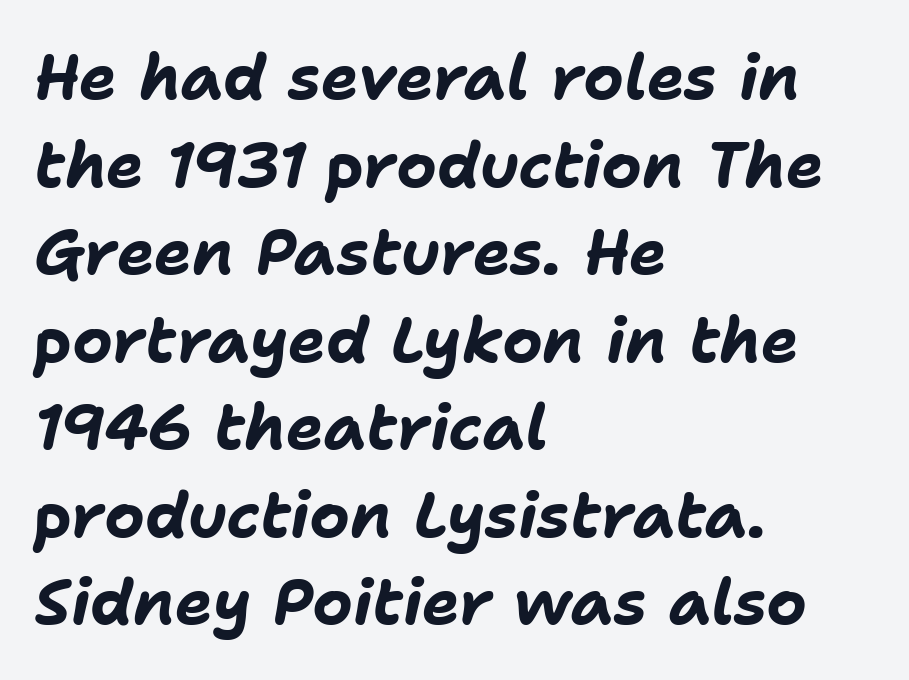
Q: Is the text bold? A: Yes.
Q: Is the text italic (slanted)? A: Yes, it leans right by about 11 degrees.
Q: Is the text underlined? A: No.
Q: How is the paragraph aligned? A: Left-aligned.
Q: Is the spacing between letters normal or unusually wide? A: Normal.
Q: Is the spacing between lines tight, normal or loose? A: Normal.
Q: Width (condensed, normal, or wide)? A: Normal.
Q: Stroke contrast? A: Low.
Q: x-height? A: Medium.
Q: Monospaced? A: No.
